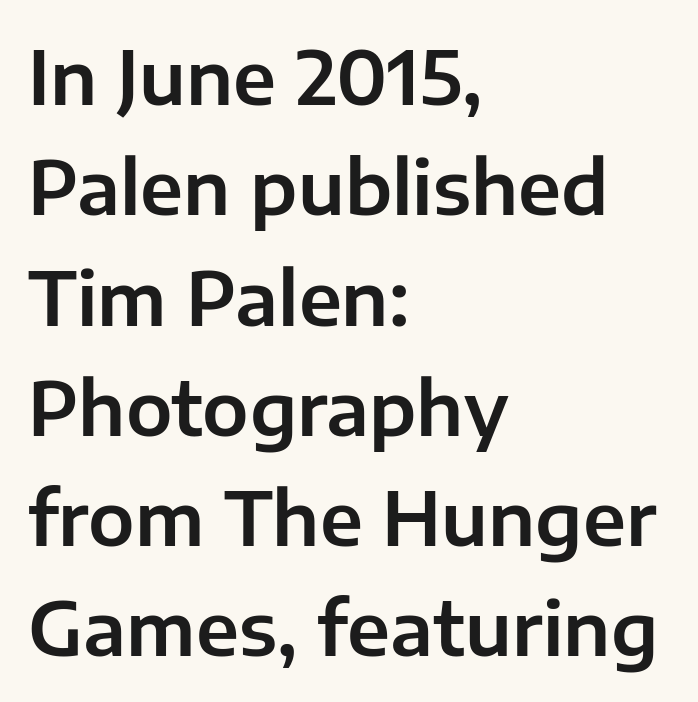
The image shows 74 px sans-serif type, upright; set left-aligned, normal line spacing (1.49x), normal letter spacing, not underlined; low stroke contrast and a medium x-height.
